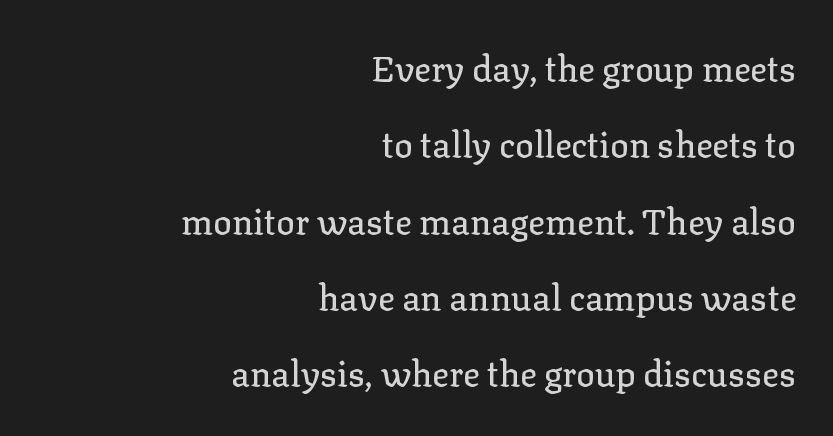
Q: Is the text italic (slanted)? A: No, it is upright.
Q: Is the typeface a serif or a sans-serif typeface? A: Serif.
Q: Is the text underlined? A: No.
Q: How is the paragraph aligned? A: Right-aligned.
Q: Is the spacing between letters normal or unusually wide? A: Normal.
Q: Is the spacing between lines tight, normal or loose? A: Loose.
Q: Width (condensed, normal, or wide)? A: Normal.
Q: Stroke contrast? A: Low.
Q: x-height? A: Medium.
Q: Monospaced? A: No.
